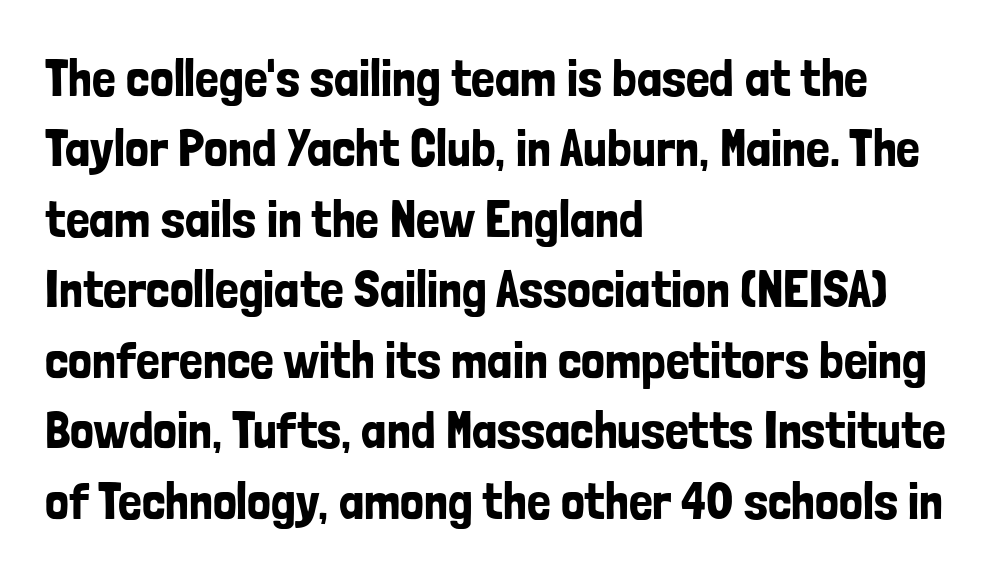
Bare-footed words on every line. No extra tracking has been applied to these lines. Serif or sans? Sans — the stroke terminals are bare. It's the straight-up-and-down kind of type. A classic flush-left, rag-right setting is used for this passage. The letters advance in unequal steps, a hallmark of proportional type.
